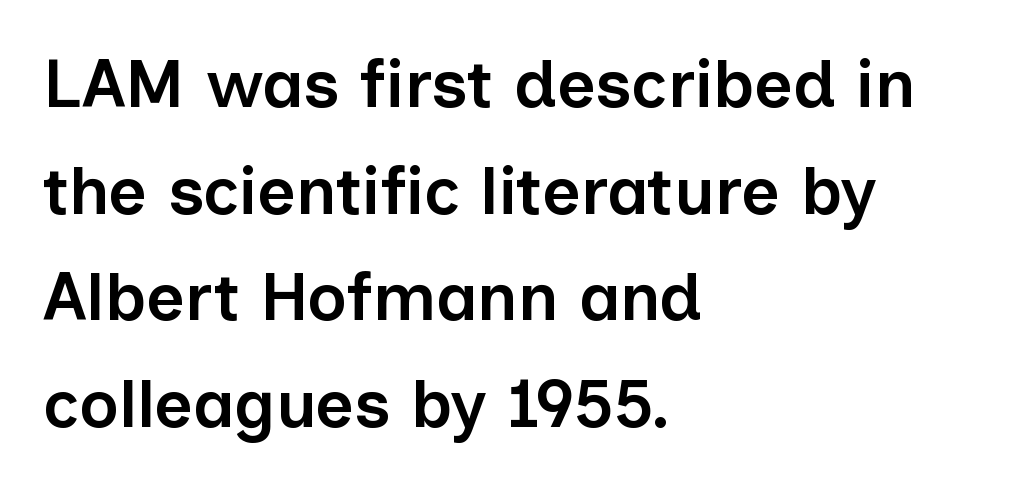
I'd call this a sans setting — the letters go barefoot. Vertically, the passage feels balanced, rows spaced as you'd expect. Notice the strokes are somewhat thickened but not fully heavy: this is a semibold. Where is the straight margin? On the left. Here the glyphs are tracked normally, forming tight word shapes.
